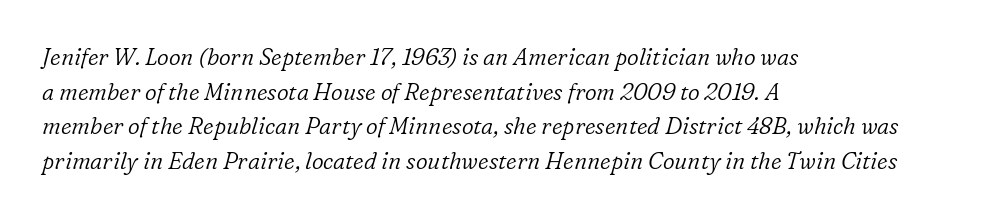
Q: Is the text bold? A: No.
Q: Is the text italic (slanted)? A: Yes, it leans right by about 16 degrees.
Q: Is the text underlined? A: No.
Q: How is the paragraph aligned? A: Left-aligned.
Q: Is the spacing between letters normal or unusually wide? A: Normal.
Q: Is the spacing between lines tight, normal or loose? A: Normal.
